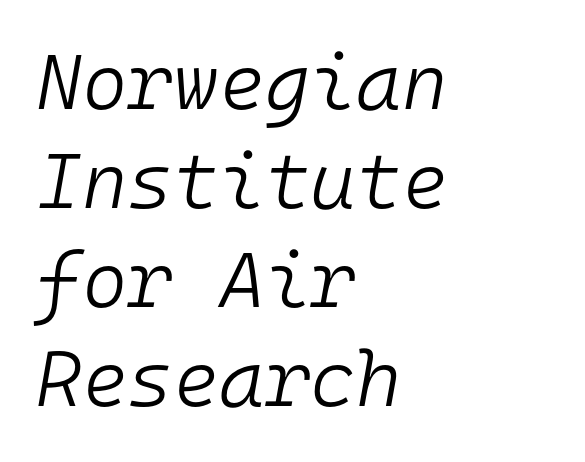
The image shows 78 px light type, italic (leaning right), monospaced; set left-aligned, normal line spacing (1.27x), normal letter spacing, not underlined; low stroke contrast and a medium x-height.
